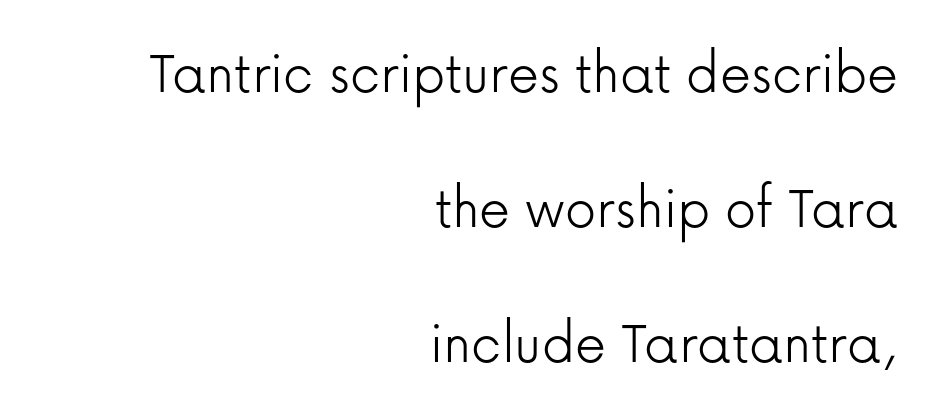
This sample trades compactness for vertical openness between lines. Caption: standard tracking, unaltered. Visually the block forms a straight wall on the right and a jagged coastline on the left. The words here are not underlined. No chunkiness to these letters — they're not bold. Tall strokes in this sample are plumb rather than angled.
